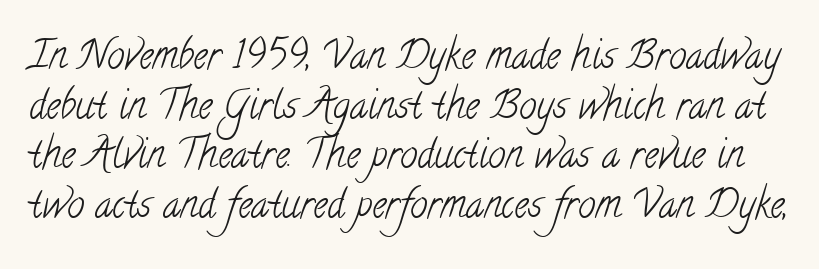
Q: Is the text bold? A: No.
Q: Is the typeface a serif or a sans-serif typeface? A: Serif.
Q: Is the text underlined? A: No.
Q: Is the spacing between letters normal or unusually wide? A: Normal.
Q: Is the spacing between lines tight, normal or loose? A: Normal.
Q: Width (condensed, normal, or wide)? A: Condensed.
Q: Stroke contrast? A: Low.
Q: x-height? A: Small.
Q: Monospaced? A: No.
